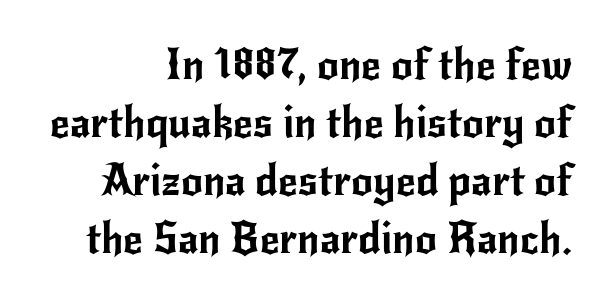
The image shows 43 px sans-serif type, upright; set normal line spacing (1.35x), normal letter spacing, not underlined; low stroke contrast and a small x-height.
